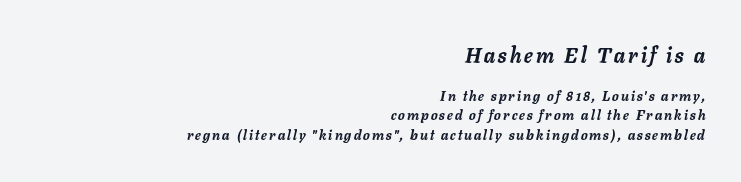
{"italic": "yes", "lean": "right", "slant_degrees": 11, "bold": "yes", "underline": "no", "align": "right", "line_spacing": "normal", "line_spacing_ratio": 1.42, "larger_block": "first", "size_ratio": 1.5, "glyph_px": 21}
